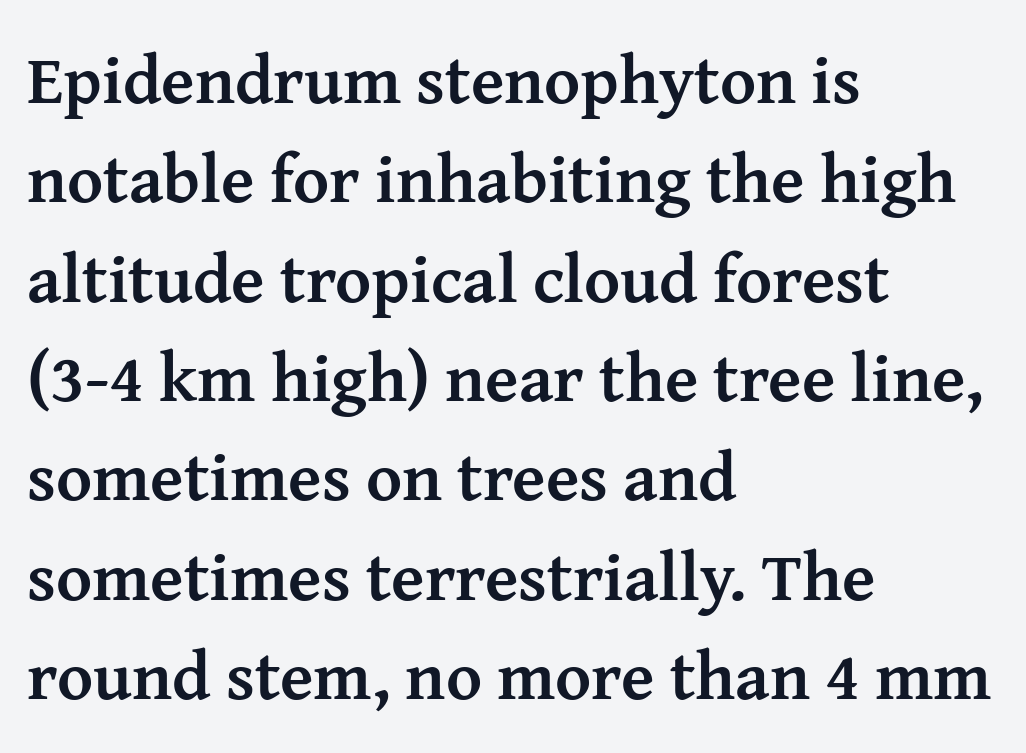
The specimen omits any rule beneath the text block's lines. Notice how descenders clear the ascenders below comfortably — that's standard leading. Typesetter's note: full bold, strokes at maximum text heaviness. All the whitespace from short lines collects on the right. Stroke terminals: seriffed. Here the designer chose a conventional face with non-uniform glyph widths.
